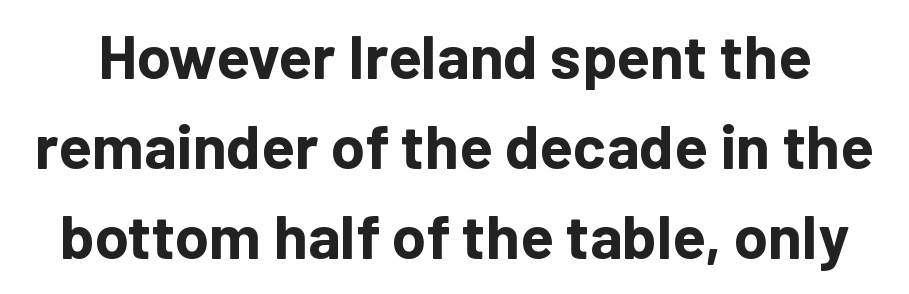
The image shows 62 px bold sans-serif type, upright; set normal line spacing (1.45x), normal letter spacing, not underlined; low stroke contrast and a medium x-height.
